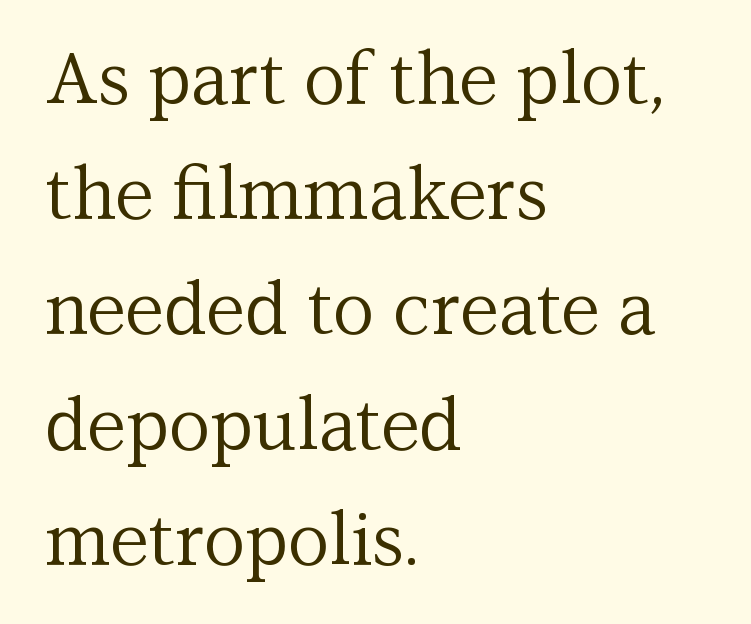
{"serif": "yes", "italic": "no", "bold": "no", "weight": "regular", "width": "normal", "stroke_contrast": "medium", "x_height": "medium", "monospaced": "no", "underline": "no", "align": "left", "line_spacing": "normal", "line_spacing_ratio": 1.6, "letter_spacing": "normal", "letter_spacing_em": 0.0, "glyph_px": 72}
